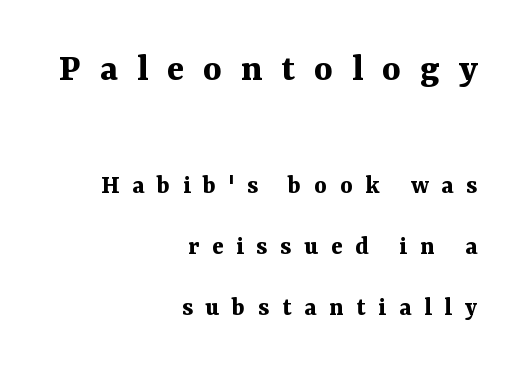
{"serif": "yes", "italic": "no", "bold": "yes", "weight": "bold", "width": "normal", "stroke_contrast": "medium", "x_height": "medium", "monospaced": "no", "underline": "no", "align": "right", "line_spacing": "loose", "line_spacing_ratio": 2.27, "letter_spacing": "wide", "letter_spacing_em": 0.47, "larger_block": "first", "size_ratio": 1.48, "glyph_px": 40}
